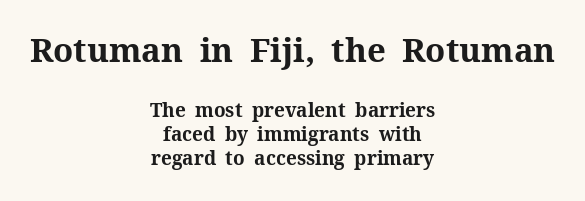
Q: Is the text bold? A: Yes.
Q: Is the text italic (slanted)? A: No, it is upright.
Q: Is the typeface a serif or a sans-serif typeface? A: Serif.
Q: Is the text underlined? A: No.
Q: How is the paragraph aligned? A: Centered.
Q: Is the spacing between letters normal or unusually wide? A: Normal.
Q: Is the spacing between lines tight, normal or loose? A: Normal.
Q: Which block of text is set in a larger size, the first (top) or the second (bottom)? A: The first (top) one.
Q: Width (condensed, normal, or wide)? A: Normal.
Q: Stroke contrast? A: Medium.
Q: x-height? A: Medium.
Q: Monospaced? A: No.
